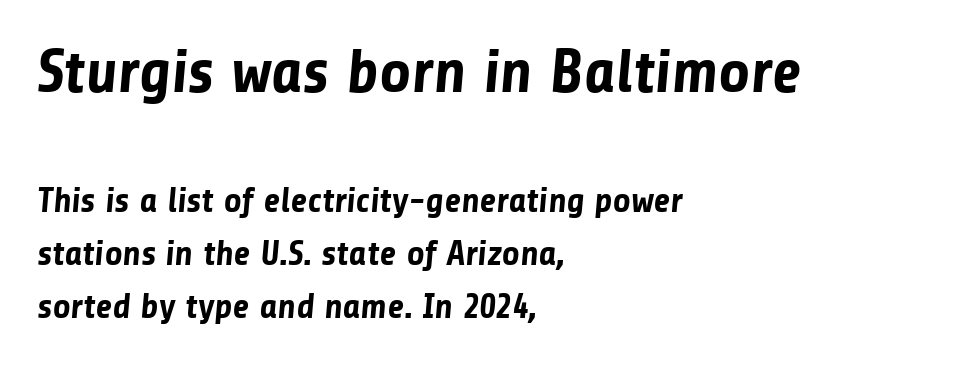
Q: Is the text bold? A: Yes.
Q: Is the typeface a serif or a sans-serif typeface? A: Sans-serif.
Q: Is the text underlined? A: No.
Q: How is the paragraph aligned? A: Left-aligned.
Q: Is the spacing between letters normal or unusually wide? A: Normal.
Q: Is the spacing between lines tight, normal or loose? A: Normal.
Q: Which block of text is set in a larger size, the first (top) or the second (bottom)? A: The first (top) one.
Q: Width (condensed, normal, or wide)? A: Normal.
Q: Stroke contrast? A: Low.
Q: x-height? A: Medium.
Q: Monospaced? A: No.
